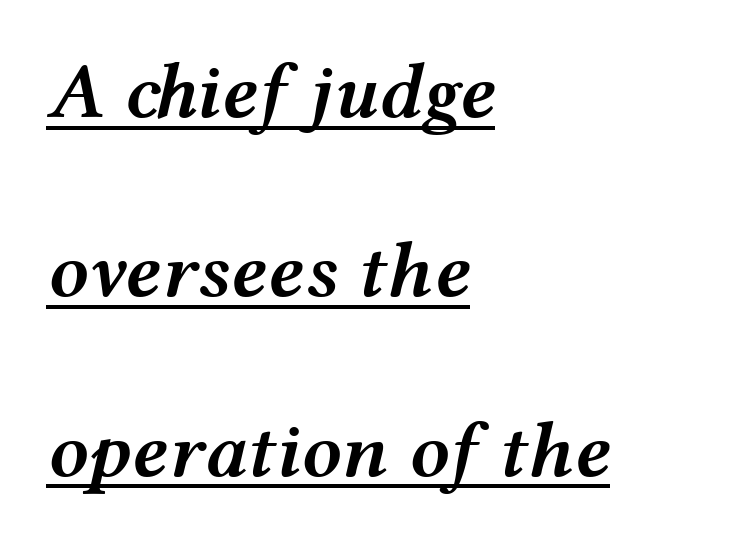
Students, this is semibold: more ink than regular, less than bold. Students, observe the line beneath the letters — that is underlining. The horizontal fit of the characters is conventional and even. An italicized treatment has been applied to the whole sample.
